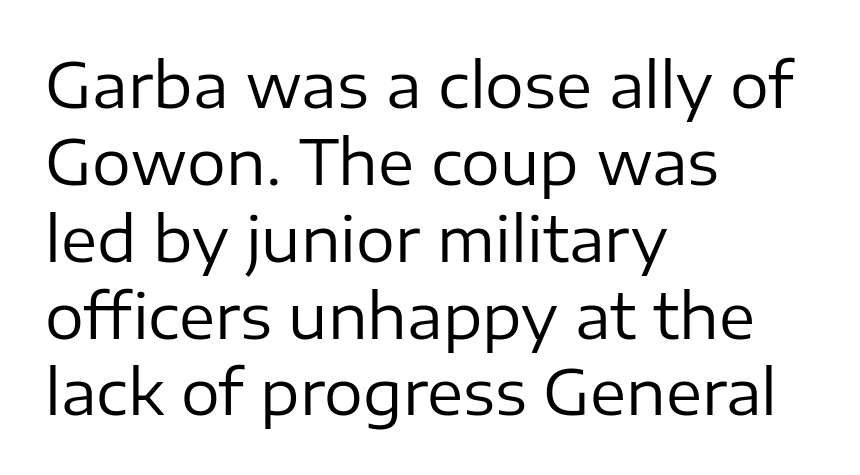
{"serif": "no", "italic": "no", "bold": "no", "weight": "regular", "width": "normal", "stroke_contrast": "low", "x_height": "medium", "monospaced": "no", "underline": "no", "align": "left", "line_spacing": "normal", "line_spacing_ratio": 1.26, "letter_spacing": "normal", "letter_spacing_em": 0.0, "glyph_px": 61}
